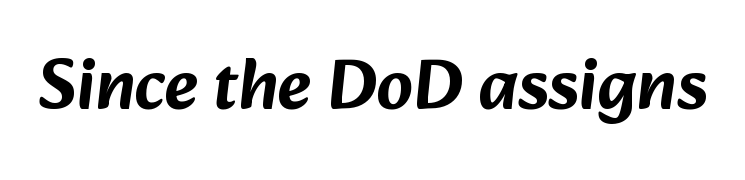
Q: Is the typeface a serif or a sans-serif typeface? A: Sans-serif.
Q: Is the text underlined? A: No.
Q: Is the spacing between letters normal or unusually wide? A: Normal.
Q: Width (condensed, normal, or wide)? A: Normal.
Q: Stroke contrast? A: Low.
Q: x-height? A: Medium.
Q: Monospaced? A: No.
